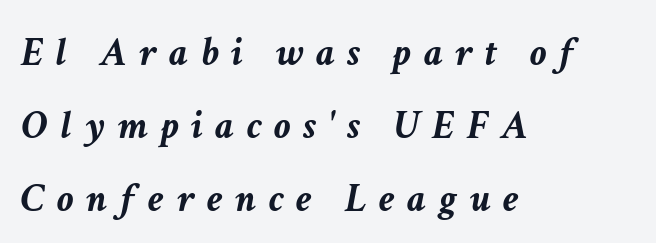
{"italic": "yes", "lean": "right", "slant_degrees": 11, "bold": "yes", "weight": "semibold", "width": "normal", "stroke_contrast": "low", "x_height": "medium", "monospaced": "no", "underline": "no", "align": "left", "line_spacing_ratio": 1.78, "letter_spacing": "wide", "letter_spacing_em": 0.31, "glyph_px": 41}
